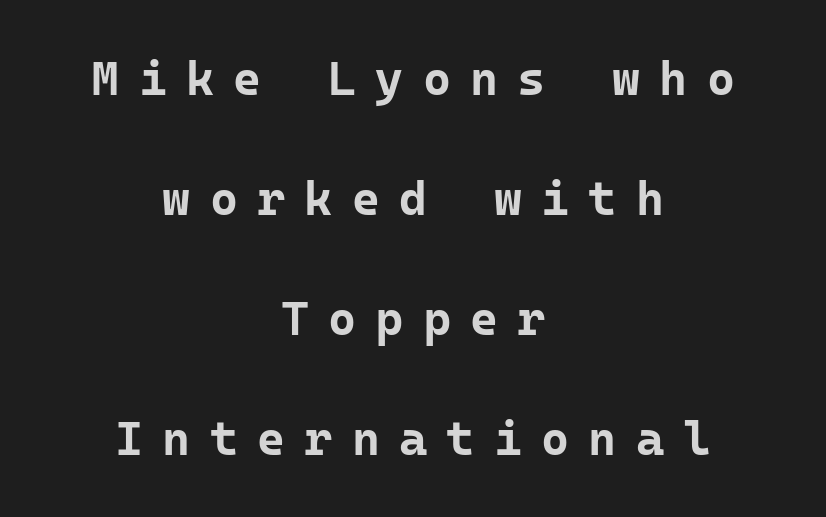
{"serif": "no", "italic": "no", "bold": "yes", "weight": "bold", "width": "normal", "stroke_contrast": "low", "x_height": "medium", "monospaced": "yes", "underline": "no", "align": "center", "line_spacing": "loose", "line_spacing_ratio": 2.5, "letter_spacing": "wide", "letter_spacing_em": 0.4, "glyph_px": 48}
